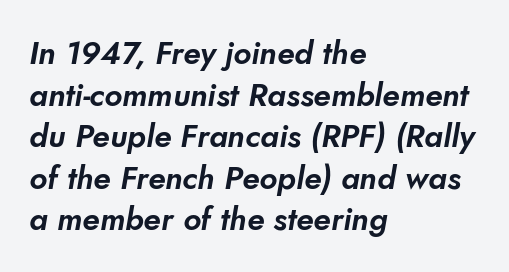
{"serif": "no", "width": "normal", "stroke_contrast": "low", "x_height": "small", "monospaced": "no", "underline": "no", "align": "left", "line_spacing": "normal", "line_spacing_ratio": 1.3, "letter_spacing": "normal", "letter_spacing_em": 0.0, "glyph_px": 32}
